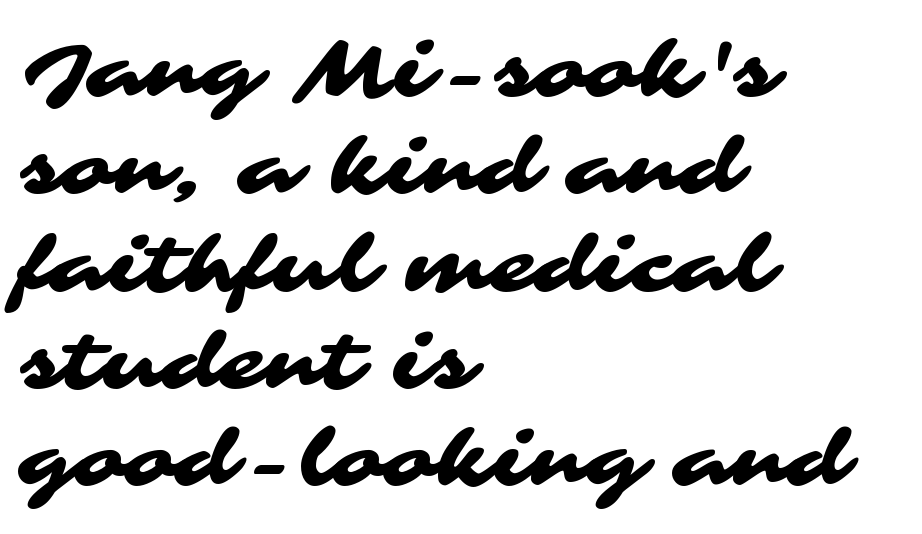
{"serif": "no", "width": "wide", "stroke_contrast": "medium", "x_height": "medium", "monospaced": "no", "underline": "no", "align": "left", "line_spacing": "normal", "line_spacing_ratio": 1.28, "letter_spacing": "normal", "letter_spacing_em": 0.0, "glyph_px": 76}
